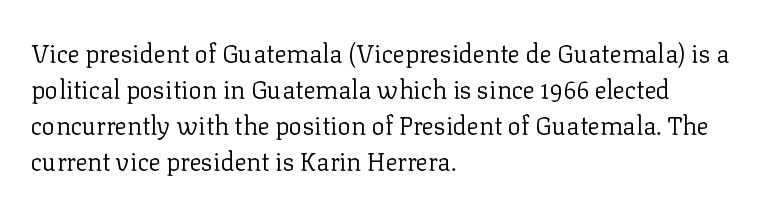
The rendering anchors every line to the left-hand side. Words appear dense and cohesive because spacing is normal. Does the leading feel generous? No, just average. A quiet, ordinary-to-light weight characterises the typeface.
